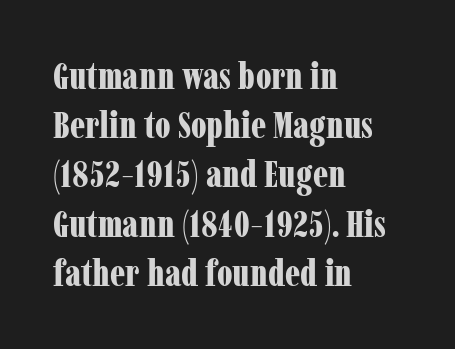
{"serif": "yes", "italic": "no", "bold": "yes", "weight": "bold", "width": "condensed", "stroke_contrast": "low", "x_height": "medium", "monospaced": "no", "underline": "no", "align": "left", "line_spacing": "normal", "line_spacing_ratio": 1.33, "letter_spacing": "normal", "letter_spacing_em": 0.0, "glyph_px": 37}
